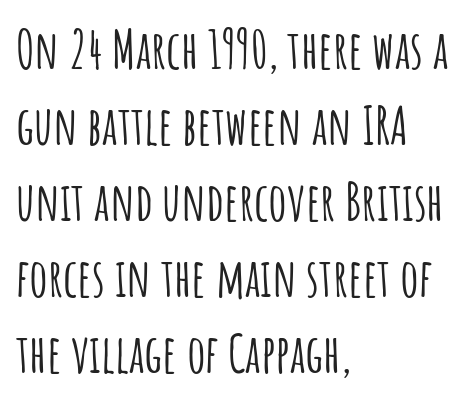
The image shows 52 px condensed sans-serif type, upright; set left-aligned, normal line spacing (1.46x), normal letter spacing, not underlined; low stroke contrast and a large x-height.
